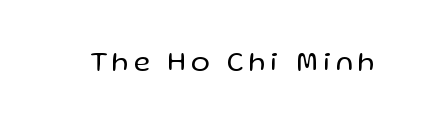
A typesetter would call this proportional, since set widths differ per character. Nope, no serifs anywhere on these letters. Posture: upright roman. The string is rendered with underlining switched off. Stems and bowls with no extra thickness — not bold.
